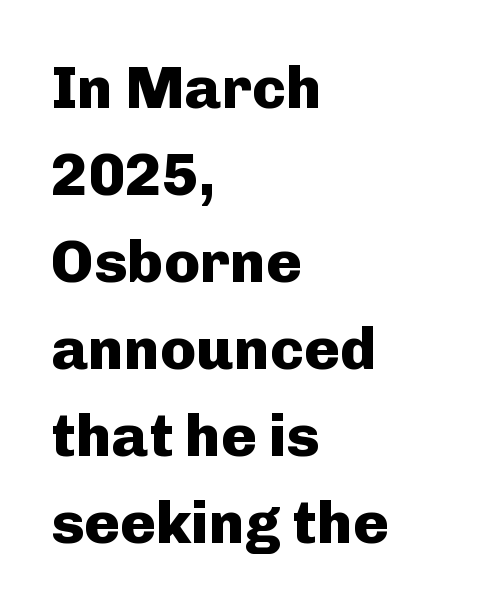
I'd call this a sans setting — the letters go barefoot. Italic? Not at all — the glyphs are vertical. Character widths vary here, with narrow letters taking less room than wide ones. All the whitespace from short lines collects on the right.
